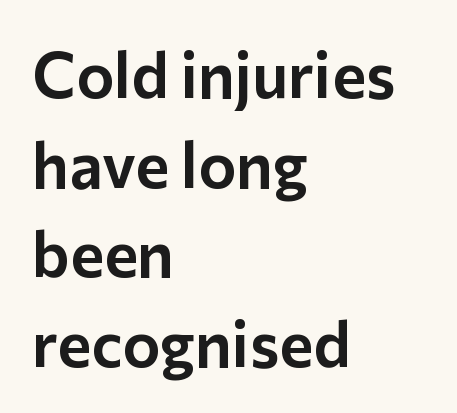
Q: Is the text italic (slanted)? A: No, it is upright.
Q: Is the typeface a serif or a sans-serif typeface? A: Sans-serif.
Q: Is the text underlined? A: No.
Q: How is the paragraph aligned? A: Left-aligned.
Q: Is the spacing between letters normal or unusually wide? A: Normal.
Q: Is the spacing between lines tight, normal or loose? A: Normal.
Q: Width (condensed, normal, or wide)? A: Normal.
Q: Stroke contrast? A: Low.
Q: x-height? A: Medium.
Q: Monospaced? A: No.
